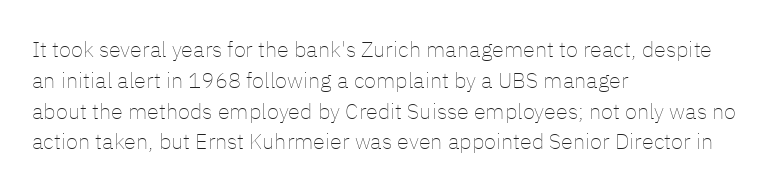
The image shows 22 px text type, upright; set left-aligned, normal line spacing (1.4x), normal letter spacing, not underlined.
